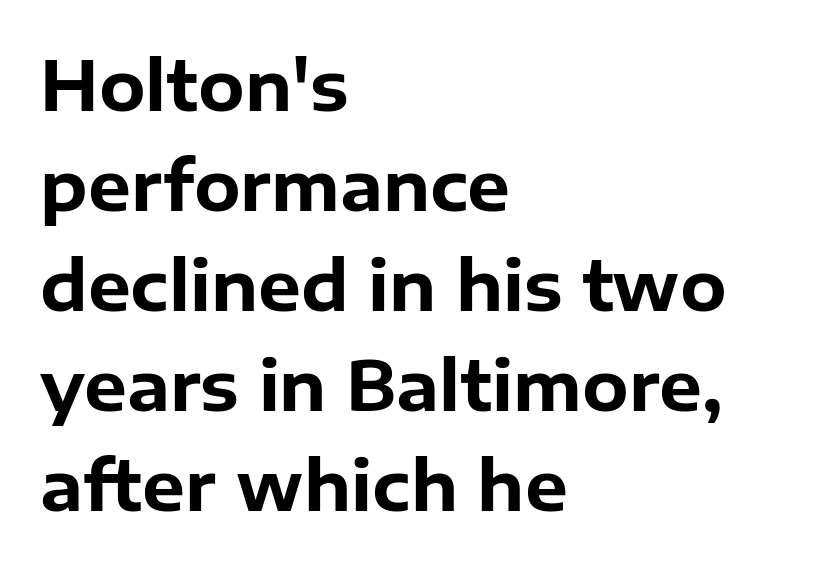
Q: Is the text bold? A: Yes.
Q: Is the text italic (slanted)? A: No, it is upright.
Q: Is the typeface a serif or a sans-serif typeface? A: Sans-serif.
Q: Is the text underlined? A: No.
Q: How is the paragraph aligned? A: Left-aligned.
Q: Is the spacing between letters normal or unusually wide? A: Normal.
Q: Is the spacing between lines tight, normal or loose? A: Normal.
Q: Width (condensed, normal, or wide)? A: Normal.
Q: Stroke contrast? A: Low.
Q: x-height? A: Medium.
Q: Monospaced? A: No.
